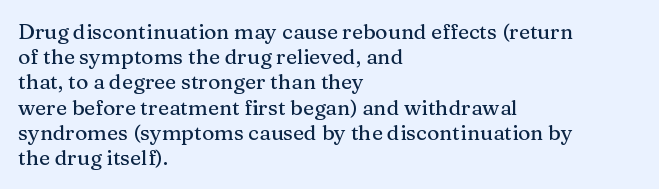
Posture: straight, roman, zero tilt. A clean baseline with only descenders dipping below it. Does the copy run flush right? No — it runs flush left. Tracking value appears to be zero — textbook default spacing.
